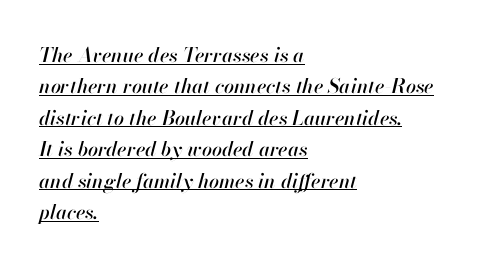
Q: Is the text italic (slanted)? A: Yes, it leans right by about 13 degrees.
Q: Is the text underlined? A: Yes.
Q: How is the paragraph aligned? A: Left-aligned.
Q: Is the spacing between letters normal or unusually wide? A: Normal.
Q: Is the spacing between lines tight, normal or loose? A: Normal.
